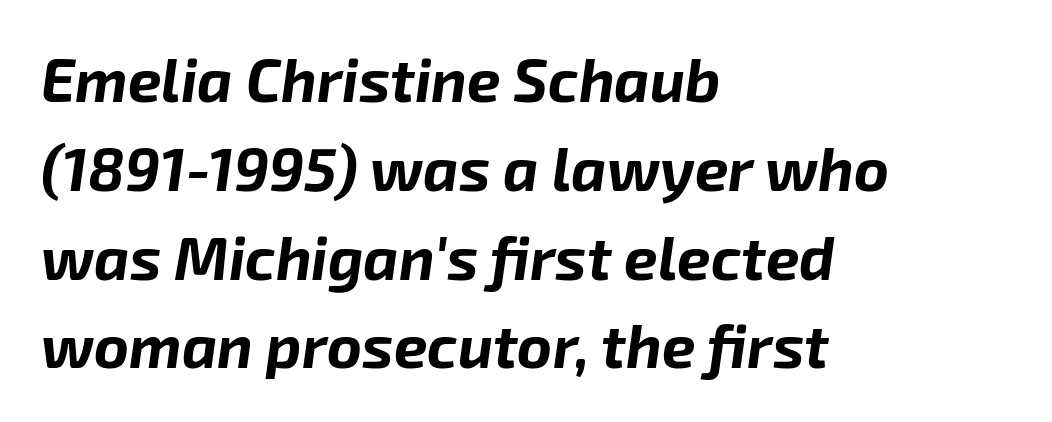
{"italic": "yes", "lean": "right", "slant_degrees": 8, "bold": "yes", "weight": "bold", "width": "normal", "stroke_contrast": "low", "x_height": "medium", "monospaced": "no", "underline": "no", "align": "left", "line_spacing": "normal", "line_spacing_ratio": 1.48, "letter_spacing": "normal", "letter_spacing_em": 0.0, "glyph_px": 60}
